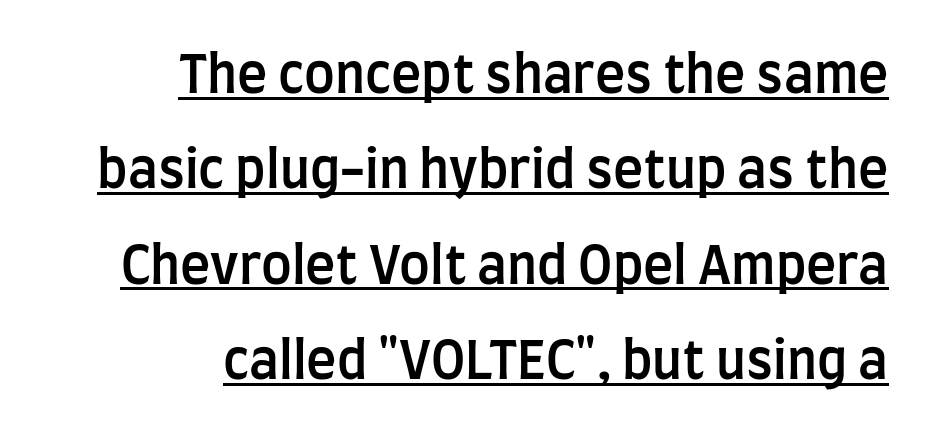
{"serif": "no", "italic": "no", "bold": "semi", "weight": "semibold", "width": "condensed", "stroke_contrast": "low", "x_height": "large", "monospaced": "no", "underline": "yes", "align": "right", "line_spacing_ratio": 1.87, "letter_spacing": "normal", "letter_spacing_em": 0.0, "glyph_px": 51}
